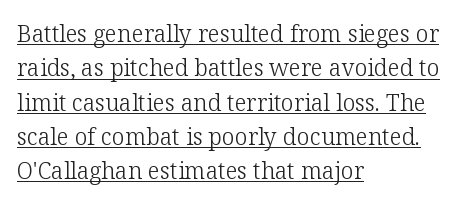
The image shows 23 px text type, upright; set left-aligned, normal line spacing (1.49x), normal letter spacing, underlined.
